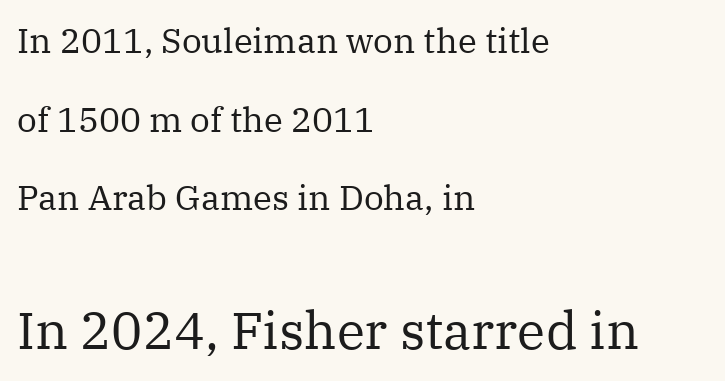
{"serif": "yes", "italic": "no", "bold": "no", "weight": "regular", "width": "normal", "stroke_contrast": "medium", "x_height": "medium", "monospaced": "no", "underline": "no", "align": "left", "line_spacing": "loose", "line_spacing_ratio": 2.25, "letter_spacing": "normal", "letter_spacing_em": 0.0, "larger_block": "second", "size_ratio": 1.49, "glyph_px": 52}
